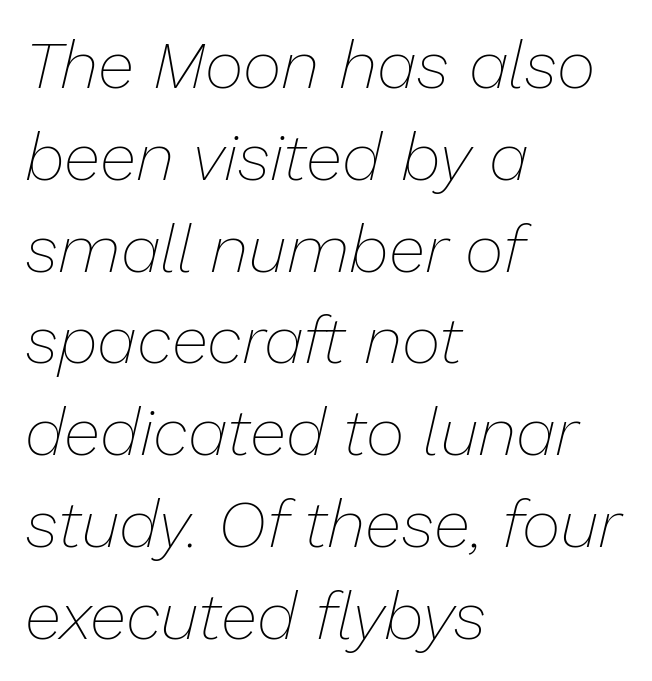
Reading down the column, the eye jumps a familiar distance to each next line. The face used here is proportionally spaced, like ordinary book or web type. Quick note: italic. Counters stay open thanks to moderate or lighter strokes. Observe the ordinary spacing: letters are neighbours, not strangers.
